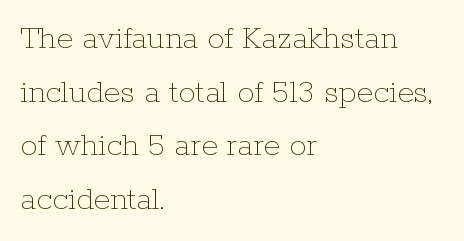
The image shows 34 px thin type, upright; set left-aligned, normal line spacing (1.58x), normal letter spacing, not underlined; low stroke contrast and a medium x-height.
